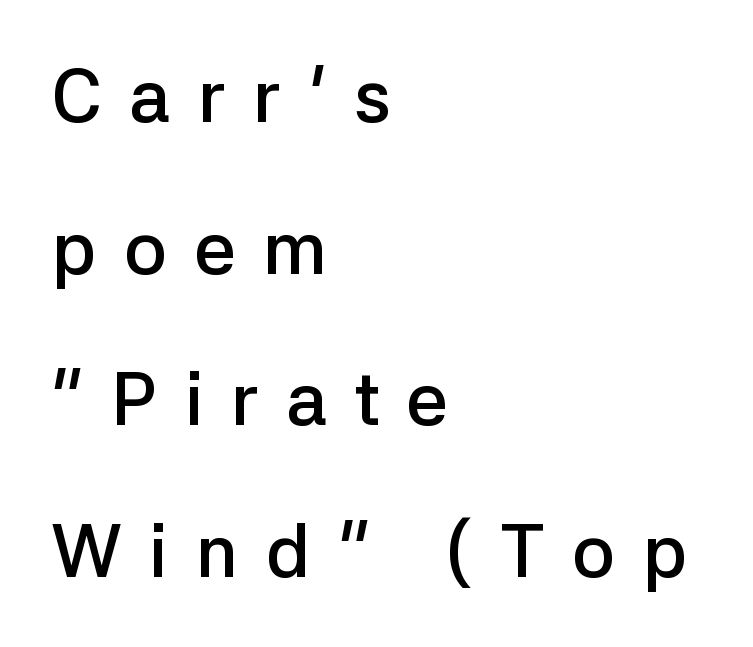
The image shows 74 px semibold sans-serif type, upright; set left-aligned, loose line spacing (2.05x), unusually wide letter spacing (+0.37 em), not underlined; low stroke contrast and a medium x-height.
